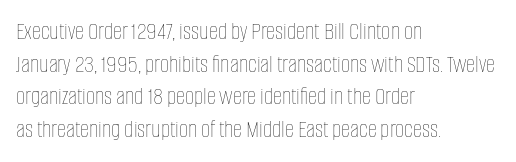
{"italic": "no", "bold": "no", "underline": "no", "align": "left", "line_spacing": "normal", "line_spacing_ratio": 1.31, "letter_spacing": "normal", "letter_spacing_em": 0.0, "glyph_px": 25}
